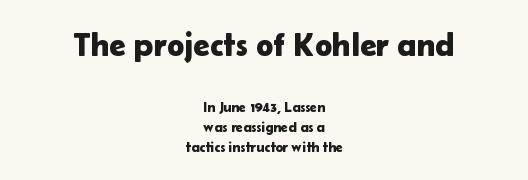
Q: Is the text italic (slanted)? A: No, it is upright.
Q: Is the typeface a serif or a sans-serif typeface? A: Sans-serif.
Q: Is the text underlined? A: No.
Q: How is the paragraph aligned? A: Centered.
Q: Is the spacing between letters normal or unusually wide? A: Normal.
Q: Is the spacing between lines tight, normal or loose? A: Normal.
Q: Which block of text is set in a larger size, the first (top) or the second (bottom)? A: The first (top) one.
Q: Width (condensed, normal, or wide)? A: Normal.
Q: Stroke contrast? A: Low.
Q: x-height? A: Medium.
Q: Monospaced? A: No.
